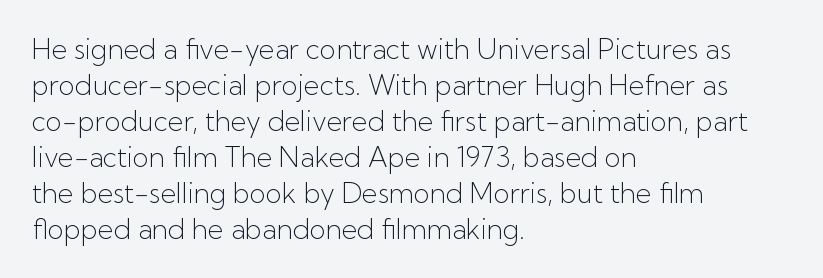
The image shows 27 px text type, upright; set left-aligned, normal line spacing (1.33x), normal letter spacing, not underlined.
